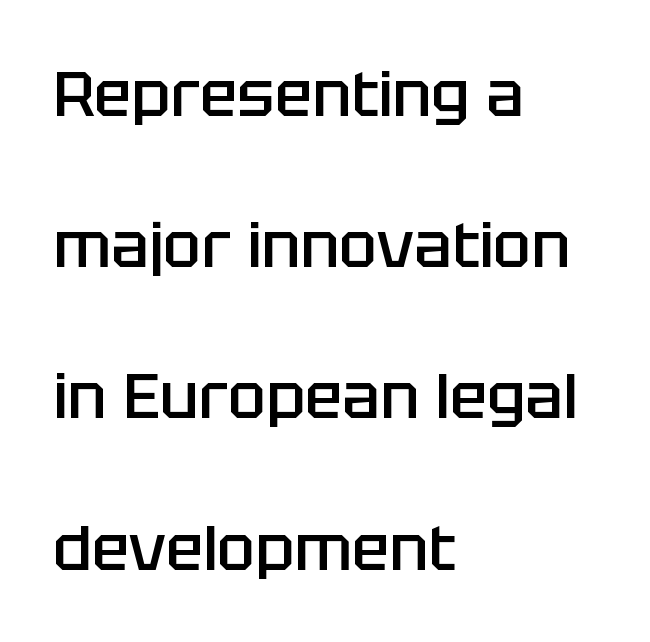
The image shows 63 px semibold sans-serif type, upright; set left-aligned, loose line spacing (2.4x), normal letter spacing, not underlined; low stroke contrast and a large x-height.
